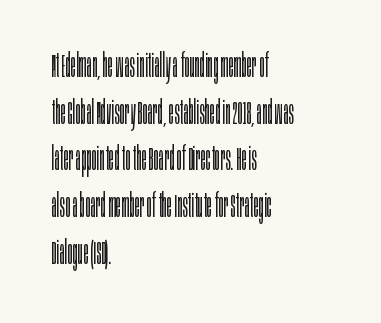
Plain, unruled lines of type. The passage is arranged the way most books set body copy — flush left. Students, note that the glyphs here touch the page at normal intervals. What's the leading like? Ordinary, nothing unusual. You could not count columns in this text — the font is proportionally spaced. The font is comparable to plain body text, perhaps lighter.
